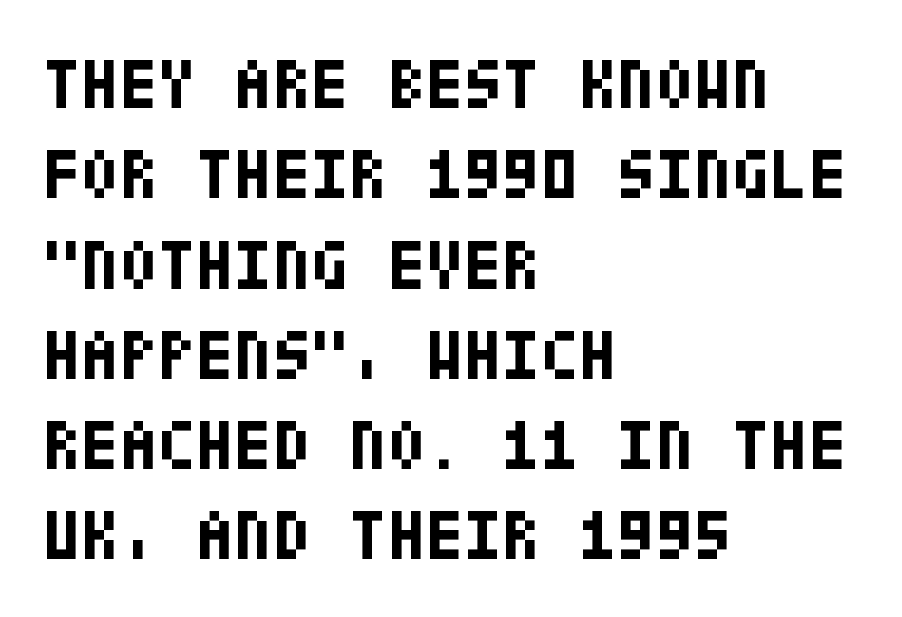
Q: Is the text bold? A: Yes.
Q: Is the text italic (slanted)? A: No, it is upright.
Q: Is the typeface a serif or a sans-serif typeface? A: Sans-serif.
Q: Is the text underlined? A: No.
Q: How is the paragraph aligned? A: Left-aligned.
Q: Is the spacing between letters normal or unusually wide? A: Normal.
Q: Is the spacing between lines tight, normal or loose? A: Normal.
Q: Width (condensed, normal, or wide)? A: Condensed.
Q: Stroke contrast? A: Low.
Q: x-height? A: Large.
